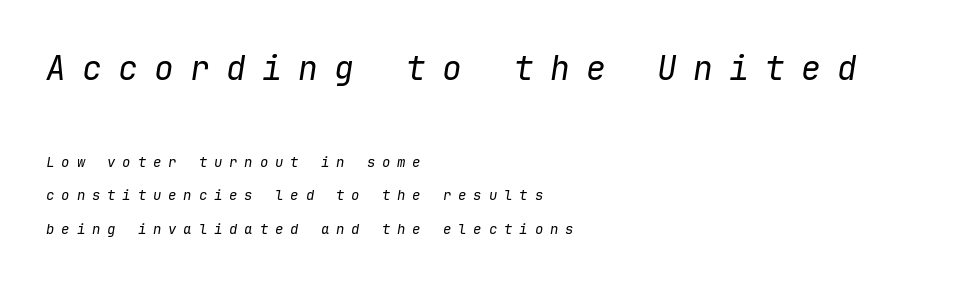
{"italic": "yes", "lean": "right", "slant_degrees": 9, "bold": "no", "weight": "regular", "width": "normal", "stroke_contrast": "low", "x_height": "medium", "monospaced": "yes", "underline": "no", "align": "left", "line_spacing": "loose", "line_spacing_ratio": 2.4, "letter_spacing": "wide", "letter_spacing_em": 0.49, "larger_block": "first", "size_ratio": 2.36, "glyph_px": 33}
